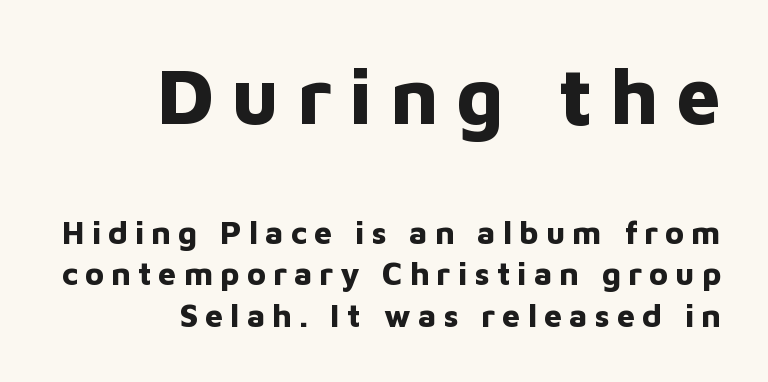
{"serif": "no", "italic": "no", "bold": "yes", "weight": "bold", "width": "normal", "stroke_contrast": "low", "x_height": "medium", "monospaced": "no", "underline": "no", "align": "right", "line_spacing": "normal", "line_spacing_ratio": 1.3, "letter_spacing": "wide", "letter_spacing_em": 0.22, "larger_block": "first", "size_ratio": 2.47, "glyph_px": 79}
